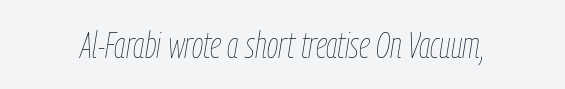
Q: Is the text bold? A: No.
Q: Is the text italic (slanted)? A: Yes, it leans right by about 9 degrees.
Q: Is the text underlined? A: No.
Q: Is the spacing between letters normal or unusually wide? A: Normal.
Q: Width (condensed, normal, or wide)? A: Condensed.
Q: Stroke contrast? A: Low.
Q: x-height? A: Medium.
Q: Monospaced? A: No.
